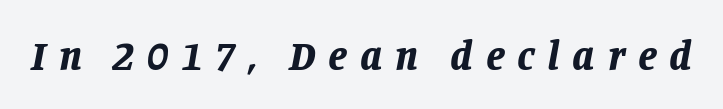
Q: Is the text bold? A: Yes.
Q: Is the text italic (slanted)? A: Yes, it leans right by about 11 degrees.
Q: Is the text underlined? A: No.
Q: Is the spacing between letters normal or unusually wide? A: Unusually wide.
Q: Width (condensed, normal, or wide)? A: Normal.
Q: Stroke contrast? A: Low.
Q: x-height? A: Large.
Q: Monospaced? A: No.
